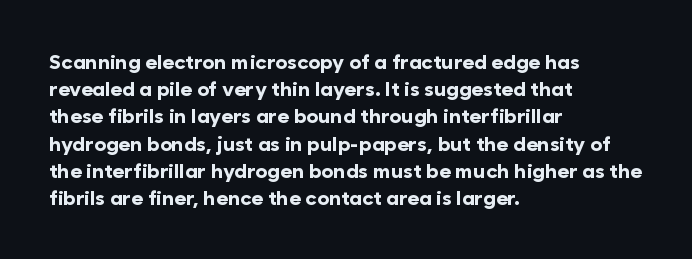
Q: Is the text bold? A: Yes.
Q: Is the text italic (slanted)? A: No, it is upright.
Q: Is the text underlined? A: No.
Q: How is the paragraph aligned? A: Left-aligned.
Q: Is the spacing between letters normal or unusually wide? A: Normal.
Q: Is the spacing between lines tight, normal or loose? A: Normal.
